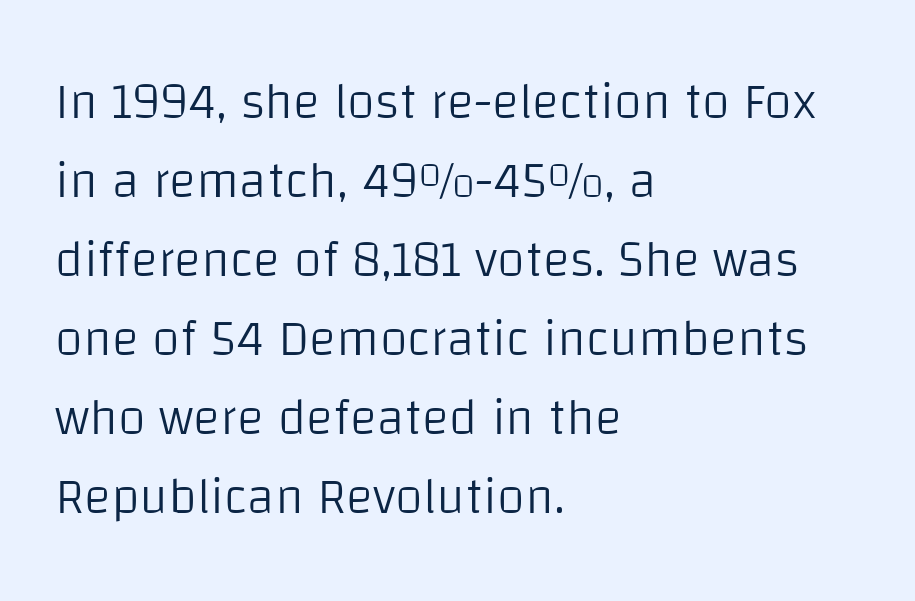
Q: Is the text bold? A: No.
Q: Is the text italic (slanted)? A: No, it is upright.
Q: Is the typeface a serif or a sans-serif typeface? A: Sans-serif.
Q: Is the text underlined? A: No.
Q: How is the paragraph aligned? A: Left-aligned.
Q: Is the spacing between letters normal or unusually wide? A: Normal.
Q: Is the spacing between lines tight, normal or loose? A: Normal.
Q: Width (condensed, normal, or wide)? A: Normal.
Q: Stroke contrast? A: Low.
Q: x-height? A: Large.
Q: Monospaced? A: No.
